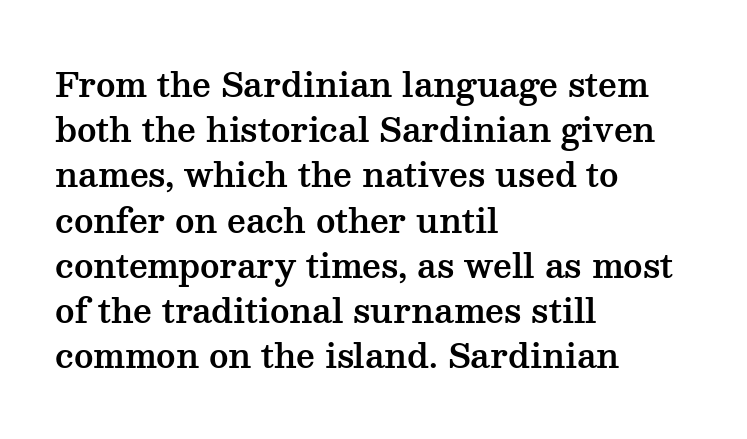
Every character sits straight up, as roman type does. The typeface chosen for these lines features serifs. The face used here is rendered with its standard letterfit. Reading down the column, the eye jumps a familiar distance to each next line.
